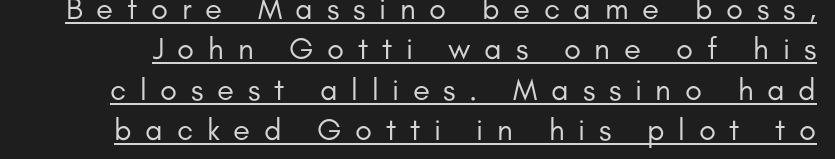
Spacing verdict: proportional, widths tailored to each character. This is the regular roman posture of the typeface. The letterforms sit at book weight or below. Someone cranked the tracking dial way up on this one.
